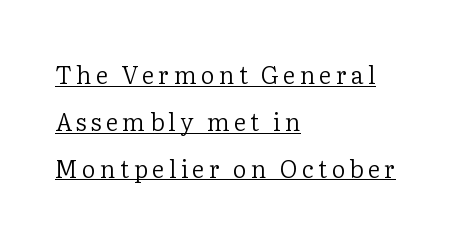
The image shows 24 px text type, upright; set left-aligned, loose line spacing (1.95x), underlined.
